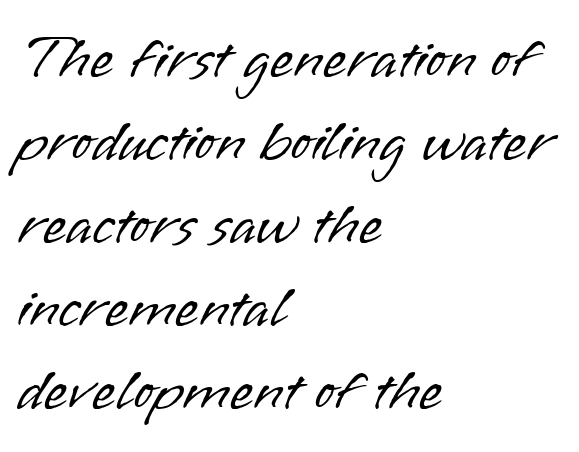
Q: Is the text bold? A: No.
Q: Is the text italic (slanted)? A: Yes.
Q: Is the typeface a serif or a sans-serif typeface? A: Sans-serif.
Q: Is the text underlined? A: No.
Q: How is the paragraph aligned? A: Left-aligned.
Q: Is the spacing between letters normal or unusually wide? A: Normal.
Q: Is the spacing between lines tight, normal or loose? A: Normal.
Q: Width (condensed, normal, or wide)? A: Normal.
Q: Stroke contrast? A: Low.
Q: x-height? A: Small.
Q: Monospaced? A: No.
